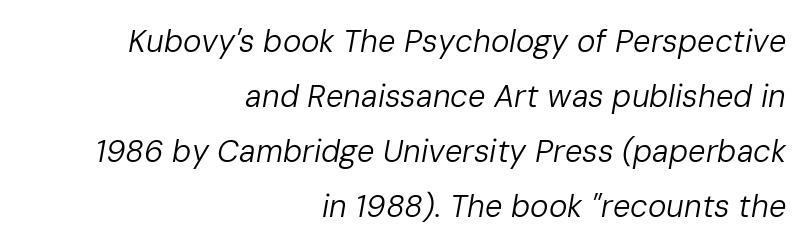
Weight class: somewhere from thin through regular. The paragraph has a hard right edge and a soft left edge. Here the designer chose a conventional face with non-uniform glyph widths. Slant detected: the letters are inclined. Characters follow at the spacing the type designer built in. Anything drawn beneath the words? Only blank space.
